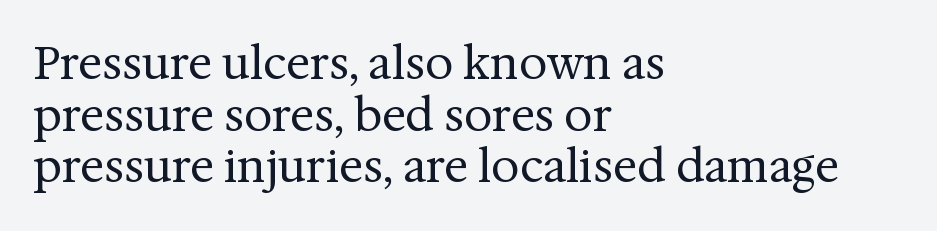
A clean baseline with only descenders dipping below it. Every row of glyphs begins at an identical x-position on the left. The letters stand upright; this is a roman face. The face looks like a standard text weight, possibly lighter. I'd call this a serif setting — the letters wear small feet. These lines are rendered in a variable-pitch font.
